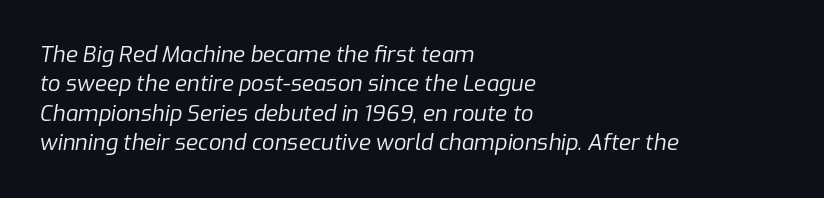
The letters are slanted; this is an italic face. Is this a heavy cut? Hardly; it is regular or lighter. The passage shown has conventional tracking throughout. Horizontal bands of white between lines are of average thickness. This sample is left-justified, so line endings fall wherever the words run out. Anything drawn beneath the words? Only blank space.
